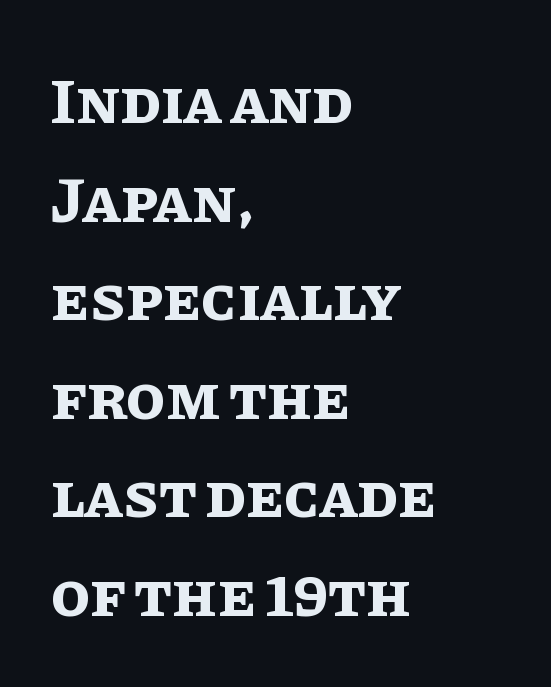
Q: Is the text bold? A: Yes.
Q: Is the text italic (slanted)? A: No, it is upright.
Q: Is the text underlined? A: No.
Q: How is the paragraph aligned? A: Left-aligned.
Q: Is the spacing between letters normal or unusually wide? A: Normal.
Q: Is the spacing between lines tight, normal or loose? A: Normal.
Q: Width (condensed, normal, or wide)? A: Normal.
Q: Stroke contrast? A: Low.
Q: x-height? A: Large.
Q: Monospaced? A: No.
